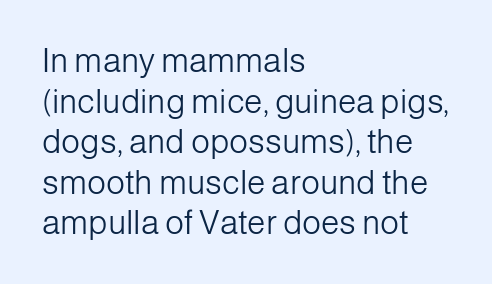
Q: Is the text bold? A: No.
Q: Is the text italic (slanted)? A: No, it is upright.
Q: Is the typeface a serif or a sans-serif typeface? A: Sans-serif.
Q: Is the text underlined? A: No.
Q: How is the paragraph aligned? A: Left-aligned.
Q: Is the spacing between letters normal or unusually wide? A: Normal.
Q: Width (condensed, normal, or wide)? A: Normal.
Q: Stroke contrast? A: Low.
Q: x-height? A: Medium.
Q: Monospaced? A: No.
